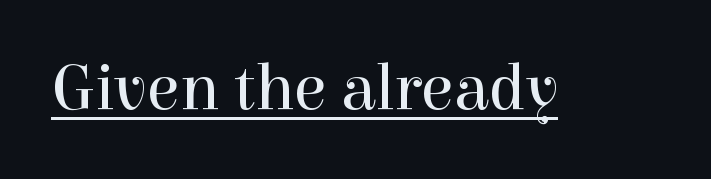
{"serif": "yes", "italic": "no", "bold": "no", "weight": "regular", "width": "normal", "x_height": "medium", "monospaced": "no", "underline": "yes", "letter_spacing": "normal", "letter_spacing_em": 0.0, "glyph_px": 66}
